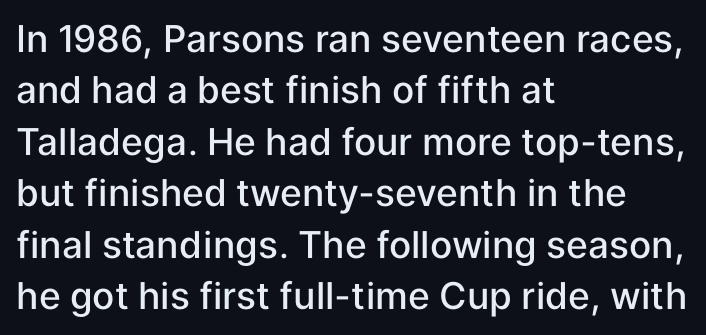
Q: Is the text bold? A: Semi-bold.
Q: Is the text italic (slanted)? A: No, it is upright.
Q: Is the typeface a serif or a sans-serif typeface? A: Sans-serif.
Q: Is the text underlined? A: No.
Q: How is the paragraph aligned? A: Left-aligned.
Q: Is the spacing between letters normal or unusually wide? A: Normal.
Q: Is the spacing between lines tight, normal or loose? A: Normal.
Q: Width (condensed, normal, or wide)? A: Normal.
Q: Stroke contrast? A: Low.
Q: x-height? A: Medium.
Q: Monospaced? A: No.
